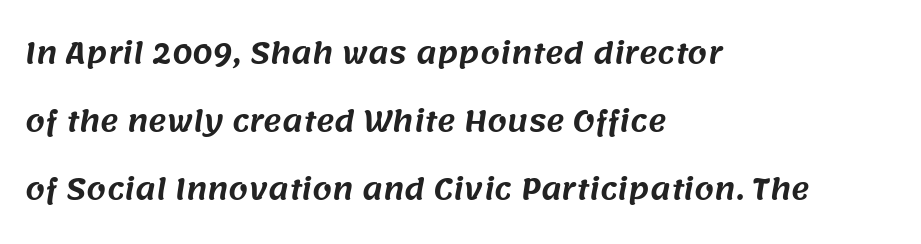
The image shows 28 px sans-serif type; set left-aligned, loose line spacing (2.43x), normal letter spacing, not underlined; medium stroke contrast and a large x-height.
